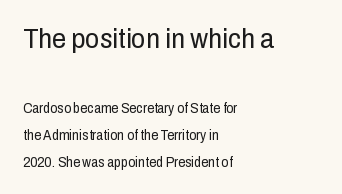
In this sample the first text group is rendered at the bigger scale. Varying glyph widths throughout — classic text-font behaviour. The strokes are not fattened; the text isn't bold. The lines are quadded left. I'd call this a sans setting — the letters go barefoot. Each new line begins a long way beneath the previous one.
